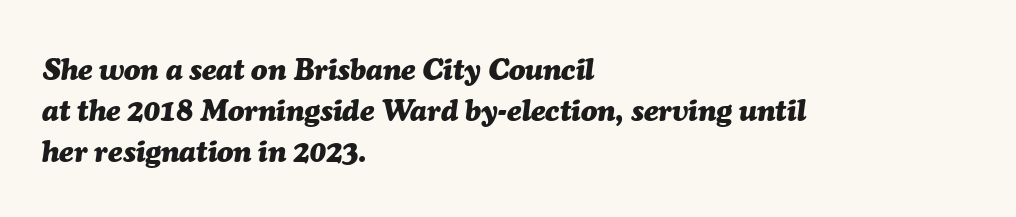
{"italic": "yes", "lean": "right", "slant_degrees": 7, "bold": "yes", "weight": "heavy", "width": "normal", "stroke_contrast": "medium", "x_height": "medium", "monospaced": "no", "underline": "no", "align": "left", "line_spacing": "normal", "line_spacing_ratio": 1.36, "letter_spacing": "normal", "letter_spacing_em": 0.0, "glyph_px": 30}
